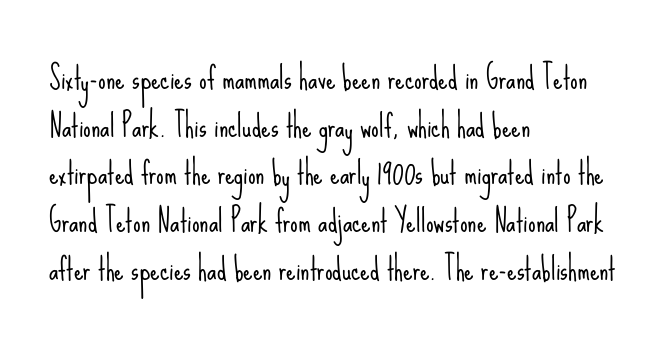
This rendering employs a face without finishing strokes, i.e., a sans-serif. Varying glyph widths throughout — classic text-font behaviour. The lines in this sample share a left origin and differ only in where they stop. The letterforms sit at book weight or below. These lines sit exactly where default settings would place them. Do the letters lean? They stand straight.
